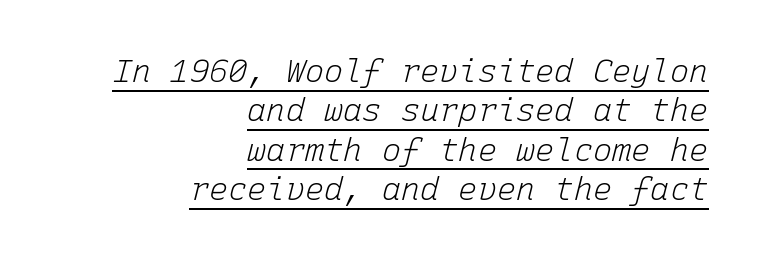
The image shows 32 px light type, italic (leaning right), monospaced; set right-aligned, line spacing 1.23x, normal letter spacing, underlined; low stroke contrast and a medium x-height.
